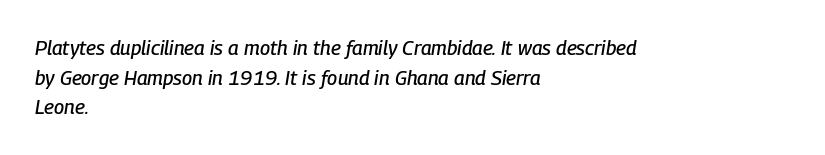
The type is set solid horizontally, with unmodified tracking. Descender tails drop into unmarked territory. An italicized treatment has been applied to the whole sample. Is there much room between lines? A standard amount, neither cramped nor airy. All the whitespace from short lines collects on the right.
